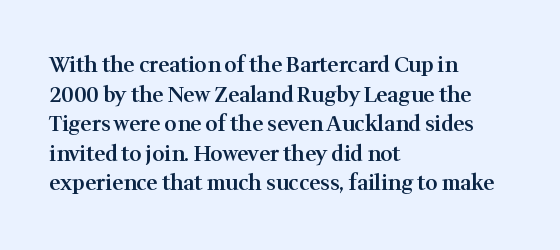
{"italic": "no", "bold": "semi", "underline": "no", "align": "left", "line_spacing": "normal", "line_spacing_ratio": 1.41, "letter_spacing": "normal", "letter_spacing_em": 0.0, "glyph_px": 21}
